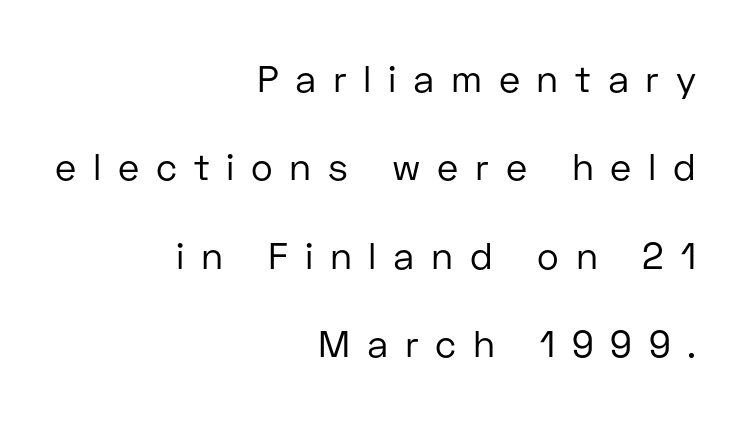
{"serif": "no", "italic": "no", "bold": "no", "weight": "regular", "width": "normal", "stroke_contrast": "low", "x_height": "medium", "monospaced": "no", "underline": "no", "align": "right", "line_spacing": "loose", "line_spacing_ratio": 2.39, "letter_spacing": "wide", "letter_spacing_em": 0.45, "glyph_px": 37}
